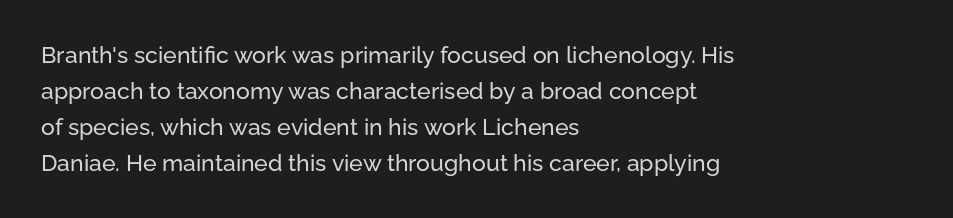
The passage shown has conventional tracking throughout. The axis of the letterforms is exactly vertical. In CSS terms this would be text-align: left. The area under the type is left untouched.
